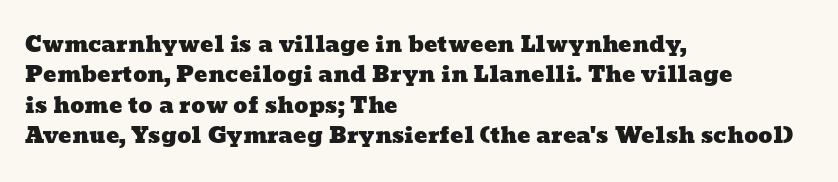
Anything drawn beneath the words? Only blank space. Inter-character spacing is left at the font's built-in metrics. Compared with a centered layout, this one pins lines to the left instead. Does the leading feel generous? No, just average.
